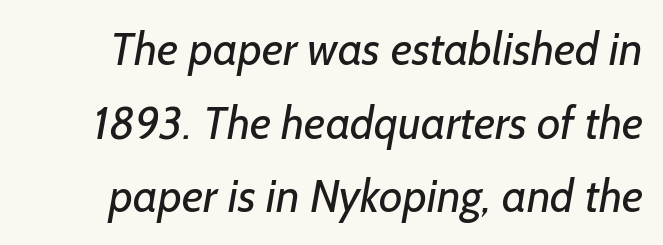
{"serif": "no", "bold": "no", "weight": "regular", "width": "normal", "stroke_contrast": "low", "x_height": "medium", "monospaced": "no", "underline": "no", "line_spacing": "normal", "line_spacing_ratio": 1.6, "letter_spacing": "normal", "letter_spacing_em": 0.0, "glyph_px": 46}
